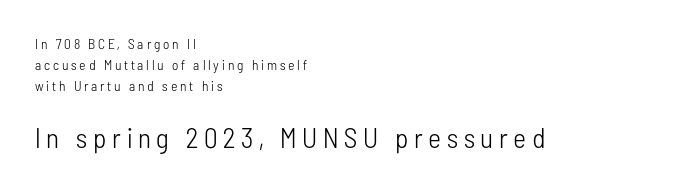
Compared with typical paragraphs, the rows here are spaced about the same. No extra ink here — the face is not bold. The second block has been scaled up relative to the first. The characters display no serif detailing; their extremities are plain. When letters stand straight like this, we call the style roman or upright. The rendering uses natural spacing where letterforms have individual widths.
